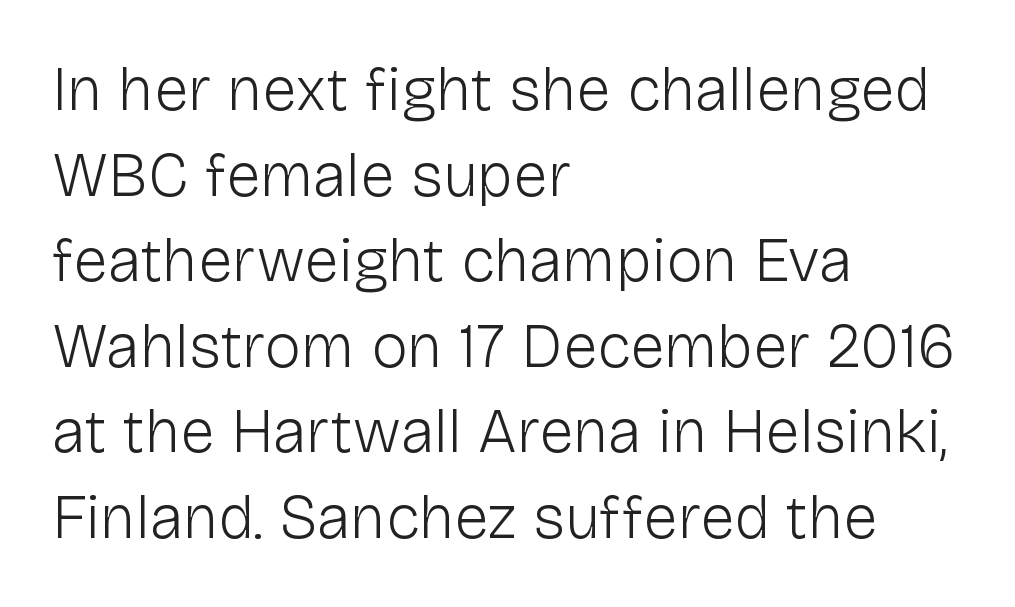
Q: Is the text bold? A: No.
Q: Is the text italic (slanted)? A: No, it is upright.
Q: Is the typeface a serif or a sans-serif typeface? A: Sans-serif.
Q: Is the text underlined? A: No.
Q: How is the paragraph aligned? A: Left-aligned.
Q: Is the spacing between letters normal or unusually wide? A: Normal.
Q: Is the spacing between lines tight, normal or loose? A: Normal.
Q: Width (condensed, normal, or wide)? A: Normal.
Q: Stroke contrast? A: Low.
Q: x-height? A: Medium.
Q: Monospaced? A: No.
